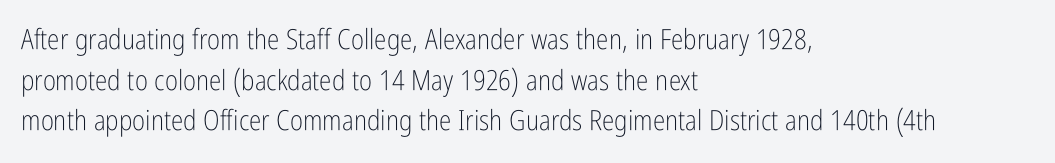
Character widths vary here, with narrow letters taking less room than wide ones. The typesetting does not lean heavy: it is not bold. Reading down the column, the eye jumps a familiar distance to each next line. Each line starts at the same left margin while the right side varies. Clear beneath every line of the passage.
